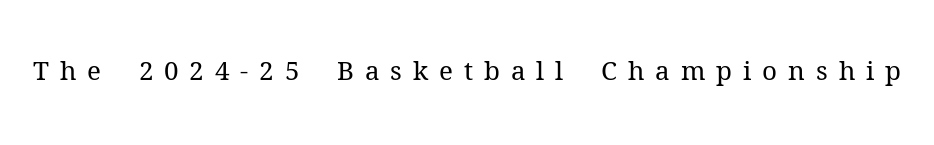
Q: Is the text bold? A: No.
Q: Is the text italic (slanted)? A: No, it is upright.
Q: Is the text underlined? A: No.
Q: Is the spacing between letters normal or unusually wide? A: Unusually wide.
